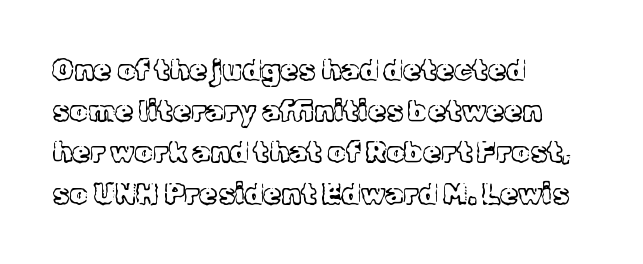
{"serif": "yes", "italic": "no", "bold": "no", "weight": "light", "width": "normal", "x_height": "medium", "monospaced": "no", "underline": "no", "align": "left", "line_spacing": "normal", "line_spacing_ratio": 1.42, "letter_spacing": "normal", "letter_spacing_em": 0.0, "glyph_px": 29}
